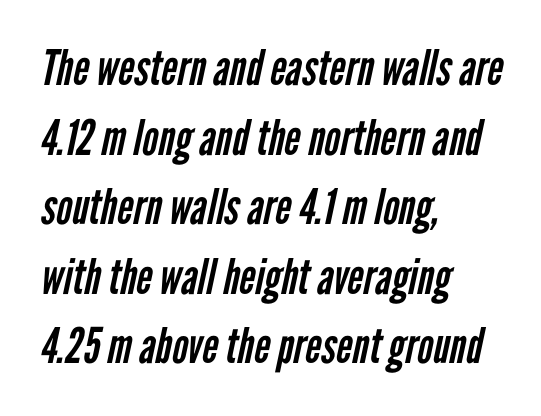
The image shows 49 px regular-weight, condensed sans-serif type; set left-aligned, normal line spacing (1.42x), normal letter spacing, not underlined; low stroke contrast and a medium x-height.
